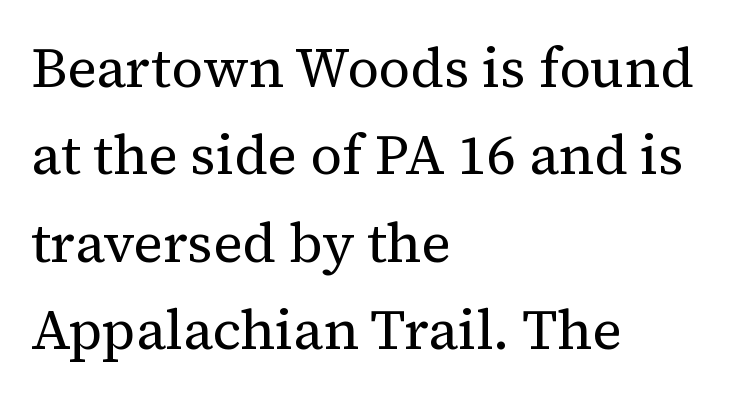
Q: Is the text bold? A: No.
Q: Is the text italic (slanted)? A: No, it is upright.
Q: Is the typeface a serif or a sans-serif typeface? A: Serif.
Q: Is the text underlined? A: No.
Q: How is the paragraph aligned? A: Left-aligned.
Q: Is the spacing between letters normal or unusually wide? A: Normal.
Q: Is the spacing between lines tight, normal or loose? A: Normal.
Q: Width (condensed, normal, or wide)? A: Normal.
Q: Stroke contrast? A: Medium.
Q: x-height? A: Medium.
Q: Monospaced? A: No.
